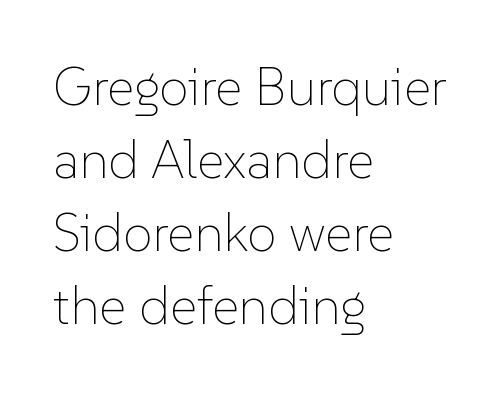
Whoever set this chose a conventional vertical rhythm. Weight: in the light-to-regular range. The passage shown is typed in a proportional face where columns would drift. This rendering uses left alignment, leaving the right contour irregular.
